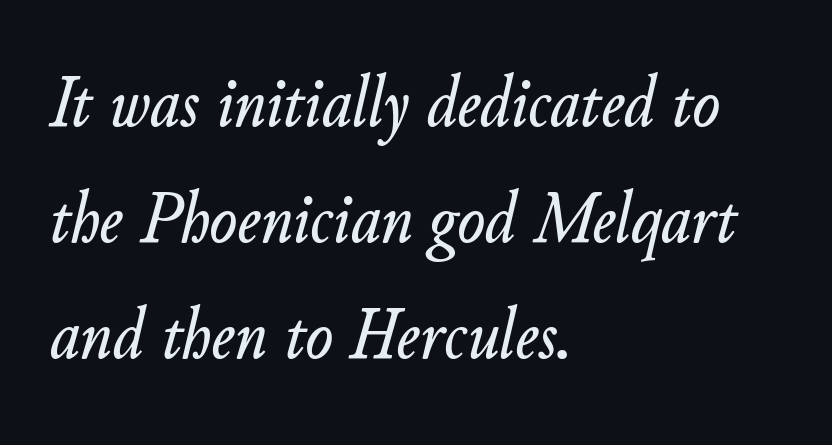
The image shows 73 px text type, italic (leaning right); set left-aligned, normal line spacing (1.59x), normal letter spacing, not underlined; low stroke contrast and a small x-height.
